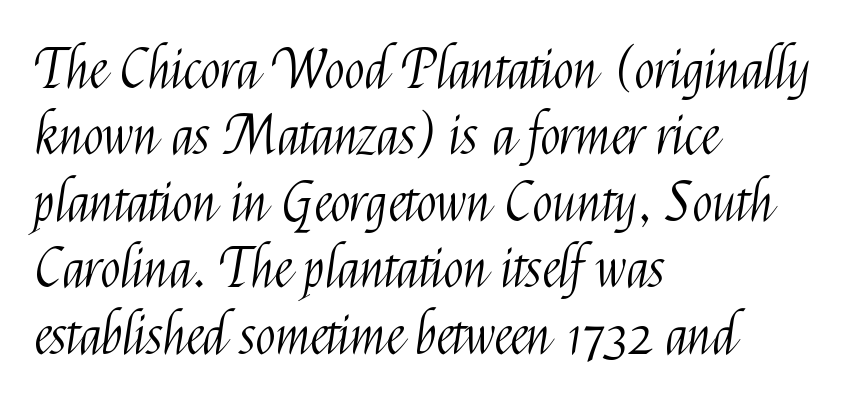
Q: Is the text bold? A: No.
Q: Is the text italic (slanted)? A: Yes.
Q: Is the typeface a serif or a sans-serif typeface? A: Sans-serif.
Q: Is the text underlined? A: No.
Q: How is the paragraph aligned? A: Left-aligned.
Q: Is the spacing between letters normal or unusually wide? A: Normal.
Q: Width (condensed, normal, or wide)? A: Condensed.
Q: Stroke contrast? A: Medium.
Q: x-height? A: Medium.
Q: Monospaced? A: No.
